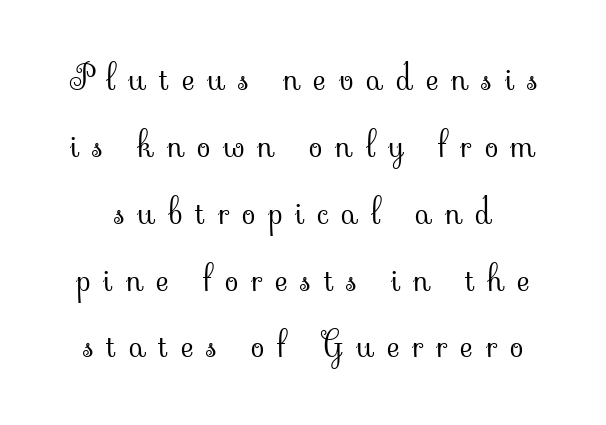
{"serif": "yes", "italic": "no", "bold": "no", "weight": "light", "width": "normal", "stroke_contrast": "low", "x_height": "small", "monospaced": "no", "underline": "no", "line_spacing": "loose", "line_spacing_ratio": 1.91, "letter_spacing": "wide", "letter_spacing_em": 0.37, "glyph_px": 35}
